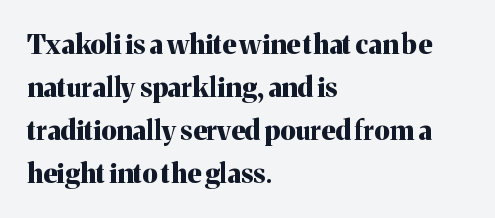
{"italic": "no", "bold": "yes", "underline": "no", "align": "left", "line_spacing": "normal", "line_spacing_ratio": 1.59, "letter_spacing": "normal", "letter_spacing_em": 0.0, "glyph_px": 27}
